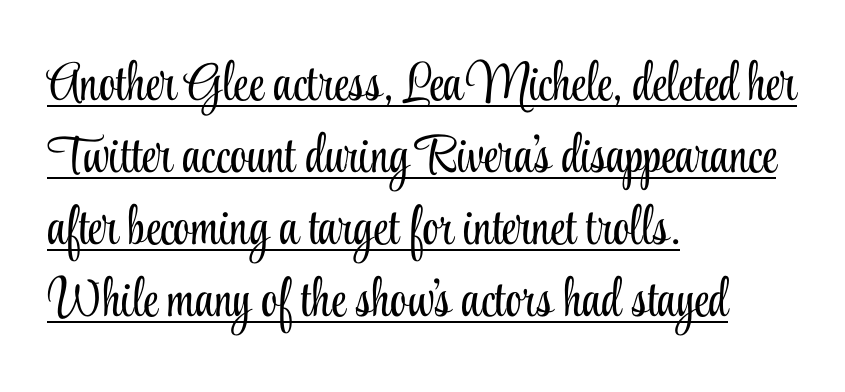
There is no visible air inserted between adjacent glyphs. Observe the serifs anchoring each vertical stroke in this sample. Emphasis is given by a line drawn under the lettering. The passage shown is not bold in any degree.
